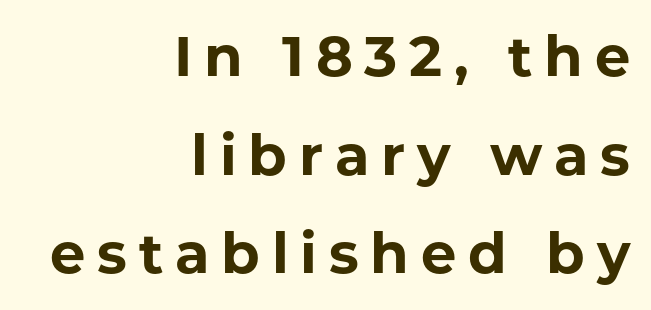
The image shows 56 px bold sans-serif type, upright; set right-aligned, line spacing 1.76x, unusually wide letter spacing (+0.21 em), not underlined; low stroke contrast and a medium x-height.
